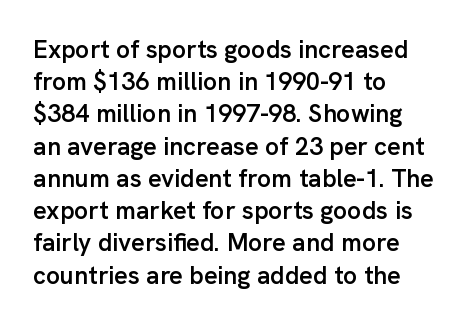
Typesetter's note: demi weight, one step under bold. What's the leading like? Ordinary, nothing unusual. Observe the ordinary spacing: letters are neighbours, not strangers. Anything drawn beneath the words? Only blank space.
